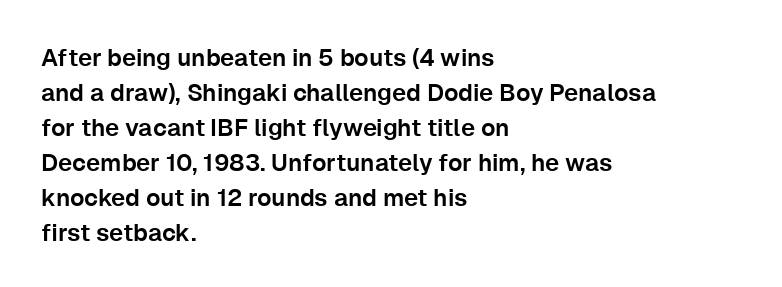
{"italic": "no", "underline": "no", "align": "left", "line_spacing": "normal", "line_spacing_ratio": 1.46, "letter_spacing": "normal", "letter_spacing_em": 0.0, "glyph_px": 24}
